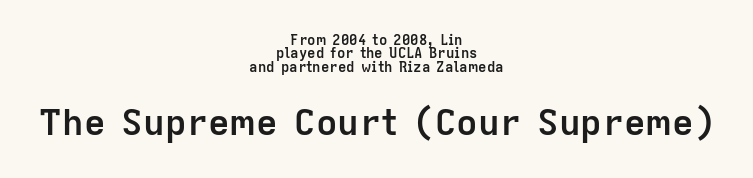
{"serif": "no", "italic": "no", "bold": "yes", "weight": "semibold", "width": "normal", "stroke_contrast": "low", "x_height": "medium", "monospaced": "no", "underline": "no", "align": "center", "line_spacing": "tight", "line_spacing_ratio": 0.96, "letter_spacing": "normal", "letter_spacing_em": 0.0, "larger_block": "second", "size_ratio": 2.57, "glyph_px": 36}
